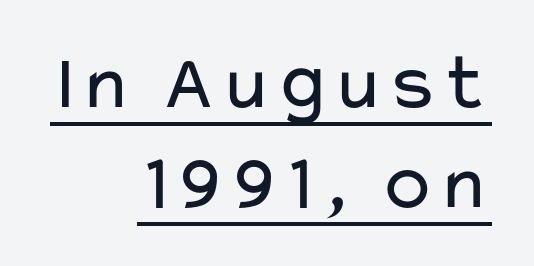
The image shows 80 px regular-weight, wide sans-serif type, upright; set right-aligned, normal line spacing (1.25x), normal letter spacing, underlined; low stroke contrast and a medium x-height.
